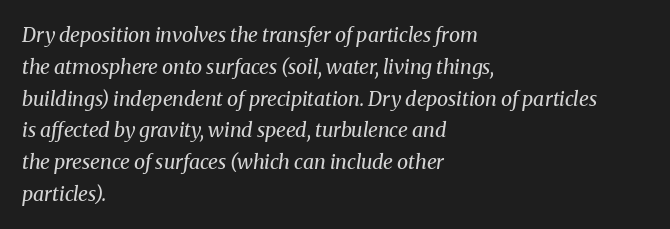
The image shows 20 px text type, italic (leaning right); set left-aligned, normal line spacing (1.59x), normal letter spacing, not underlined.
